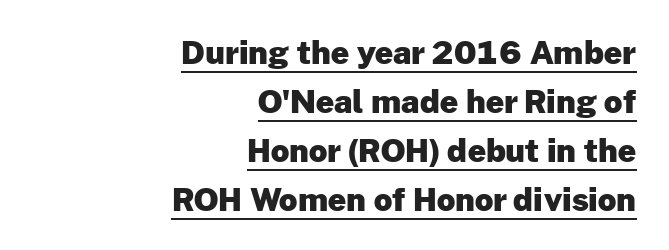
The image shows 32 px heavy sans-serif type, upright; set right-aligned, normal line spacing (1.53x), normal letter spacing, underlined; low stroke contrast and a medium x-height.
